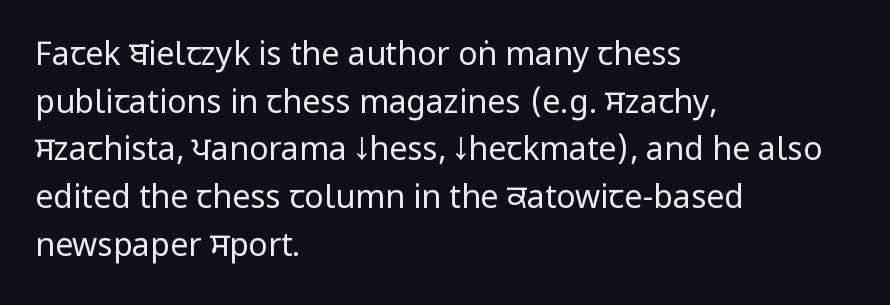
Q: Is the text bold? A: No.
Q: Is the text italic (slanted)? A: No, it is upright.
Q: Is the typeface a serif or a sans-serif typeface? A: Sans-serif.
Q: Is the text underlined? A: No.
Q: How is the paragraph aligned? A: Left-aligned.
Q: Is the spacing between letters normal or unusually wide? A: Normal.
Q: Is the spacing between lines tight, normal or loose? A: Normal.
Q: Width (condensed, normal, or wide)? A: Condensed.
Q: Stroke contrast? A: Low.
Q: x-height? A: Large.
Q: Monospaced? A: No.
